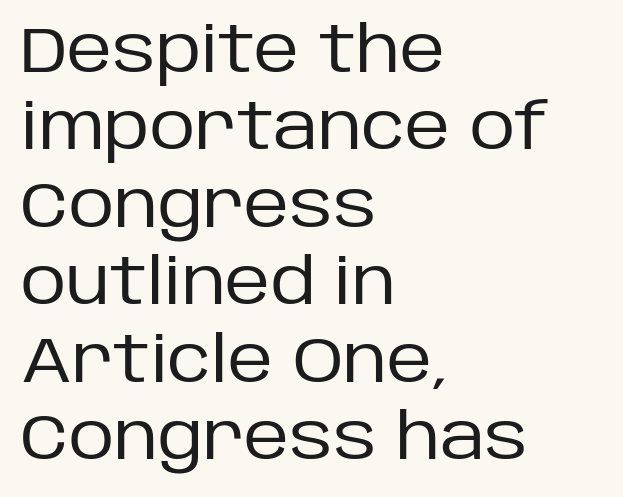
The image shows 63 px regular-weight sans-serif type, upright; set left-aligned, line spacing 1.23x, normal letter spacing, not underlined; low stroke contrast and a large x-height.
